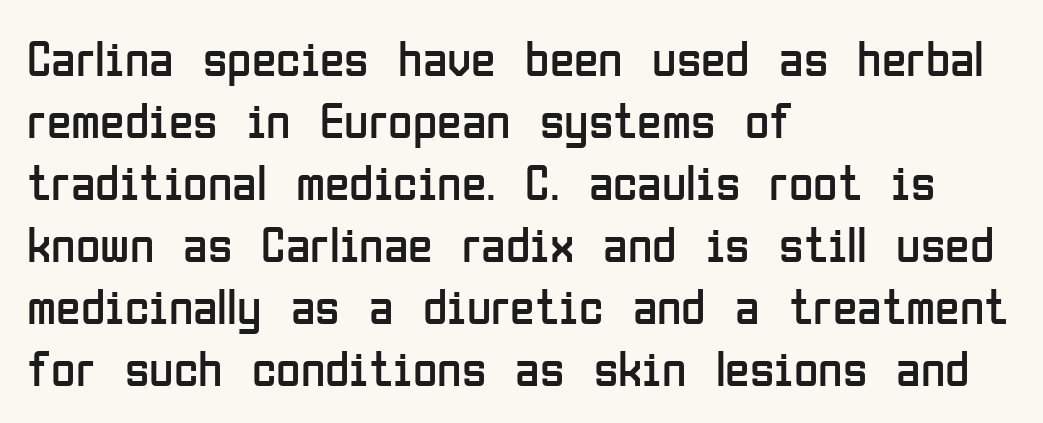
The image shows 50 px regular-weight, condensed sans-serif type, upright; set left-aligned, line spacing 1.24x, normal letter spacing, not underlined; low stroke contrast and a medium x-height.
